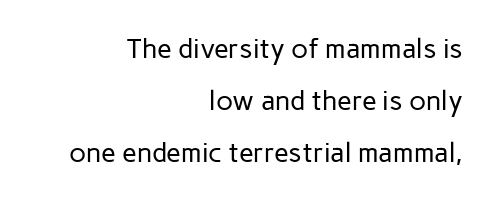
Compared with a flush-left layout, this one pins lines to the opposite, right side. This sample uses plain, unmodified letter spacing. Stems here are at most as thick as an everyday book face. If you measured baseline to baseline, you'd find a long distance. Descenders are the only things crossing below the line.
